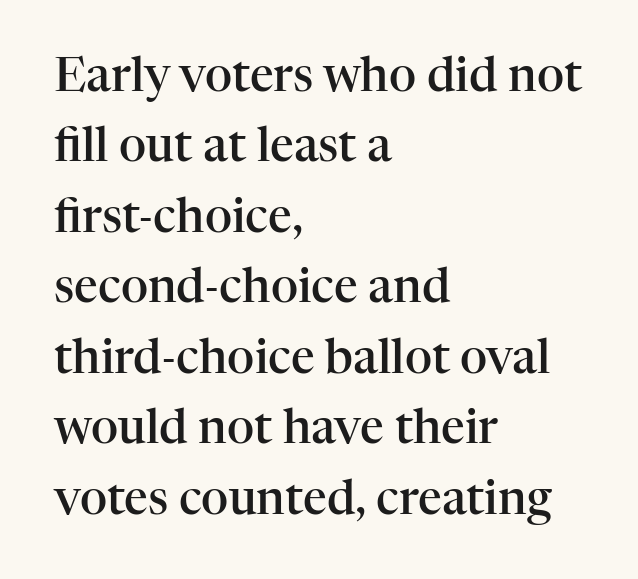
{"serif": "yes", "italic": "no", "bold": "semi", "weight": "semibold", "width": "normal", "stroke_contrast": "high", "x_height": "medium", "monospaced": "no", "underline": "no", "align": "left", "line_spacing": "normal", "line_spacing_ratio": 1.5, "letter_spacing": "normal", "letter_spacing_em": 0.0, "glyph_px": 47}
